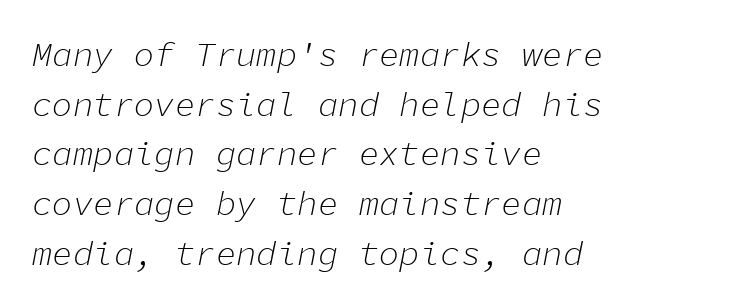
Q: Is the text bold? A: No.
Q: Is the text italic (slanted)? A: Yes, it leans right by about 11 degrees.
Q: Is the text underlined? A: No.
Q: How is the paragraph aligned? A: Left-aligned.
Q: Is the spacing between letters normal or unusually wide? A: Normal.
Q: Is the spacing between lines tight, normal or loose? A: Normal.
Q: Width (condensed, normal, or wide)? A: Normal.
Q: Stroke contrast? A: Low.
Q: x-height? A: Medium.
Q: Monospaced? A: Yes.
